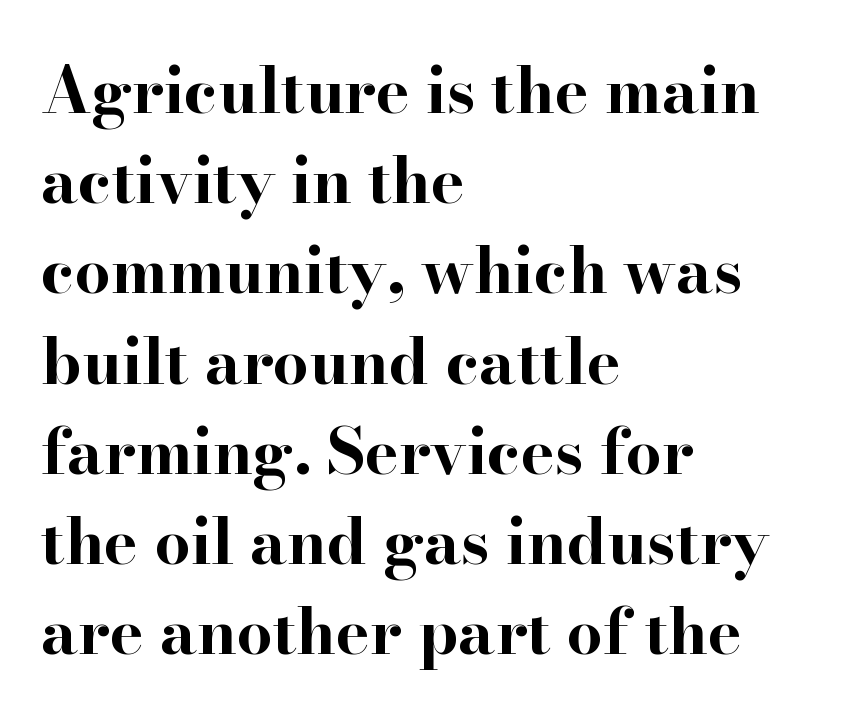
A typesetter would call this leading conventional body-copy spacing. To sum up the face: it has serifs. I'd describe the lettering as bold — thick and assertive. The rendering uses natural spacing where letterforms have individual widths. Posture: vertical.
